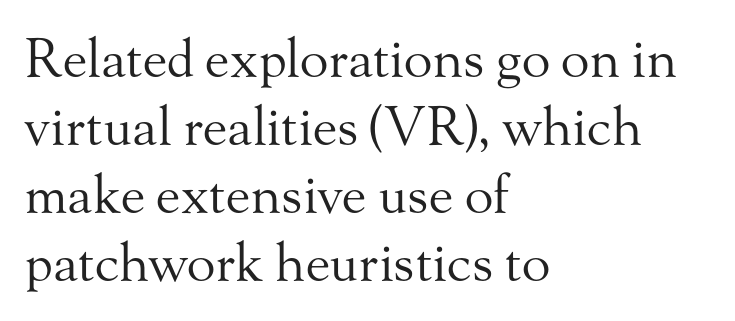
{"serif": "yes", "italic": "no", "bold": "no", "weight": "regular", "width": "normal", "stroke_contrast": "medium", "x_height": "small", "monospaced": "no", "underline": "no", "align": "left", "line_spacing": "normal", "line_spacing_ratio": 1.28, "letter_spacing": "normal", "letter_spacing_em": 0.0, "glyph_px": 53}
